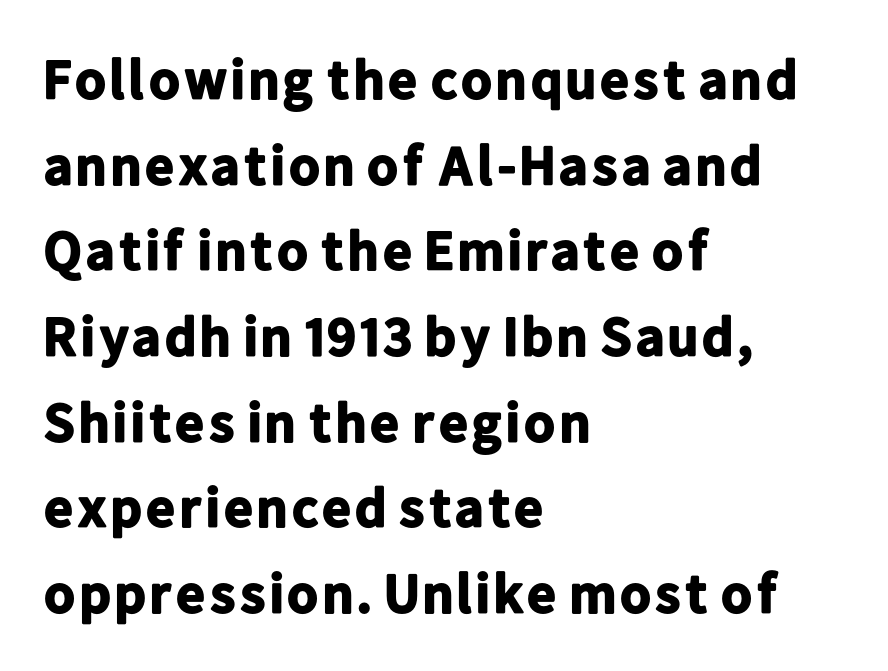
The letters stand straight up with perfectly vertical stems. The letters advance in unequal steps, a hallmark of proportional type. Type style note: lacks serifs. Between one letter and the next there's only the usual sliver of space.
